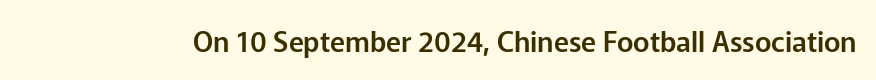
The image shows 28 px sans-serif type, upright; set normal letter spacing, not underlined; low stroke contrast and a medium x-height.
